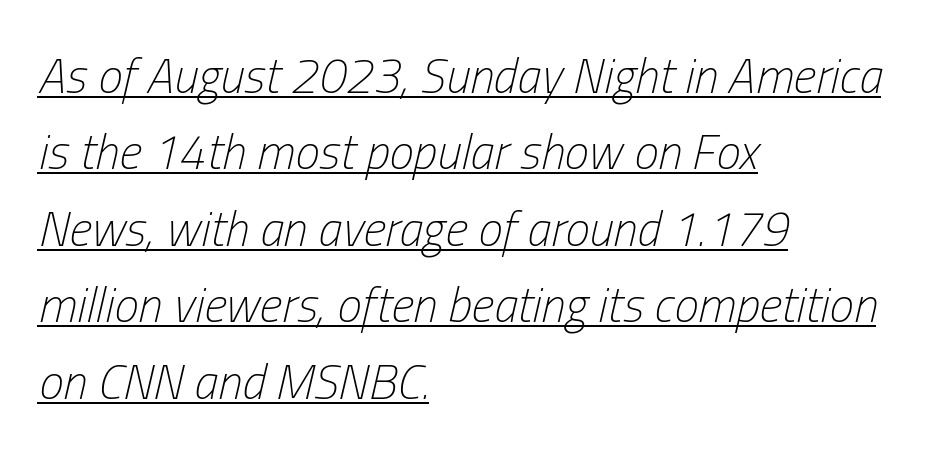
The image shows 49 px light, condensed type, italic (leaning right); set left-aligned, normal line spacing (1.56x), normal letter spacing, underlined; low stroke contrast and a medium x-height.
